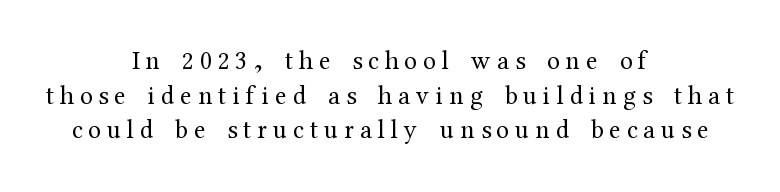
Here the glyphs are tracked loosely, breaking word shapes into spaced letters. If you measured baseline to baseline, you'd find a middling distance. Designer's note — italics off, roman on. Heaviness? Minimal to ordinary, like unemphasized prose. This rendering uses center alignment, leaving both contours irregular but symmetric. The specimen omits any rule beneath the text block's lines.
